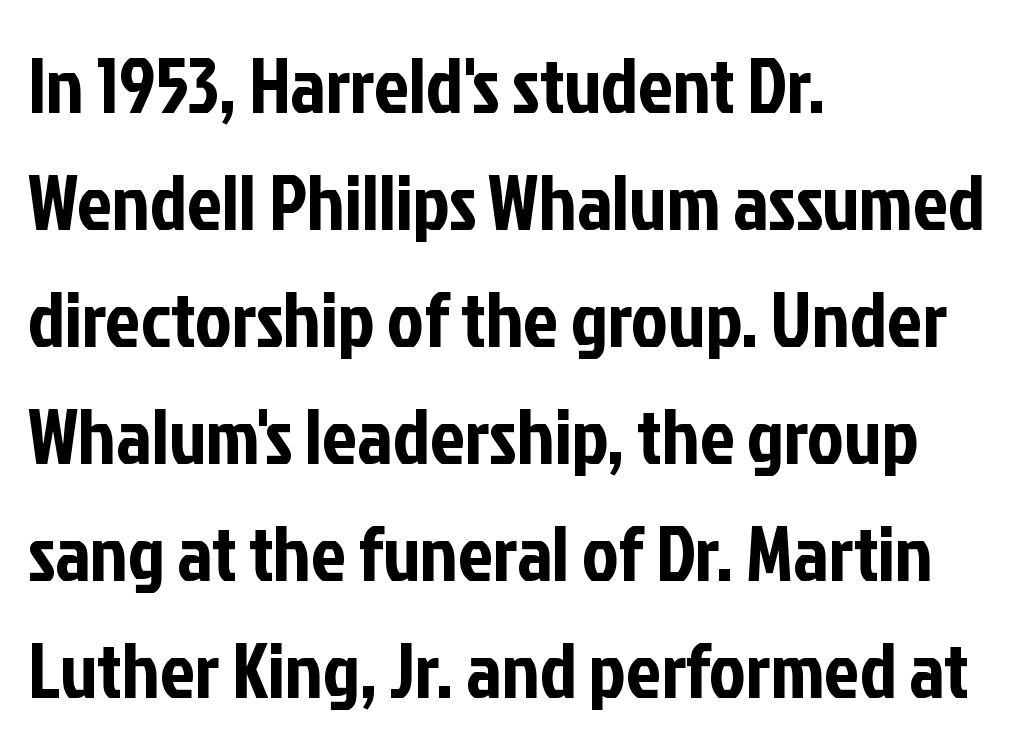
The image shows 78 px condensed sans-serif type, upright; set left-aligned, normal line spacing (1.5x), normal letter spacing, not underlined; low stroke contrast and a medium x-height.
